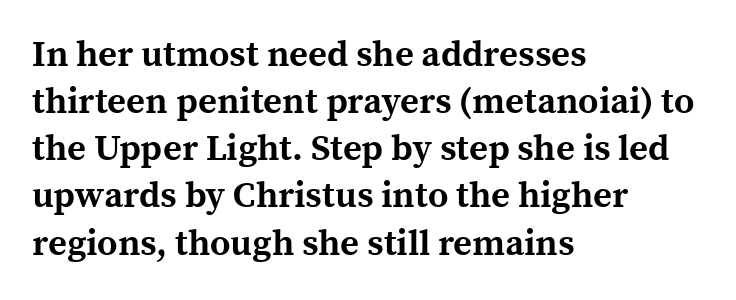
The image shows 36 px bold serif type, upright; set left-aligned, normal line spacing (1.31x), normal letter spacing, not underlined; a medium x-height.
